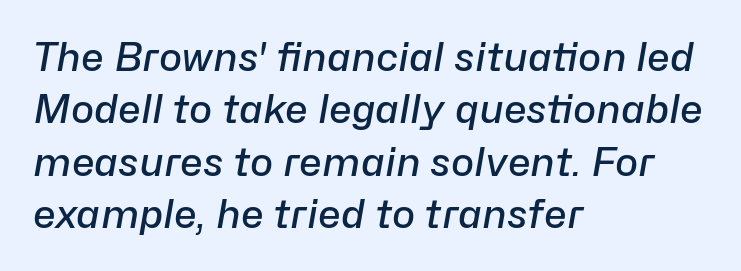
The image shows 39 px semibold type, italic (leaning right); set left-aligned, normal line spacing (1.34x), normal letter spacing, not underlined; low stroke contrast and a medium x-height.
